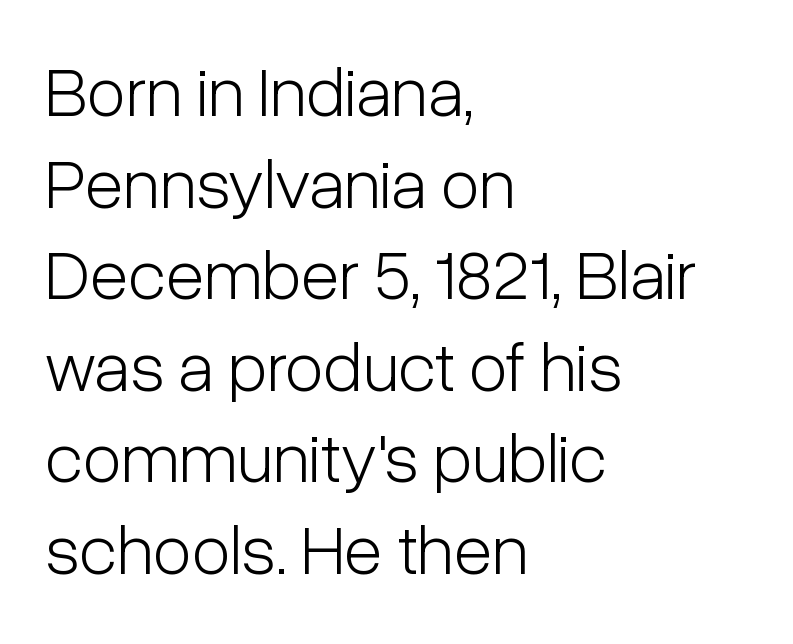
The image shows 71 px light, condensed sans-serif type, upright; set left-aligned, normal line spacing (1.29x), normal letter spacing, not underlined; low stroke contrast and a medium x-height.
